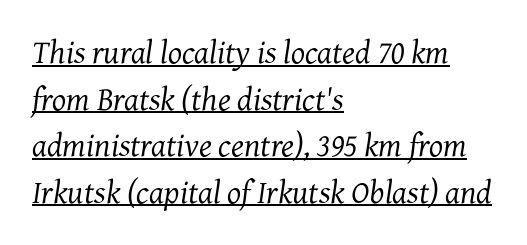
The image shows 33 px regular-weight serif type, italic (leaning right); set left-aligned, normal line spacing (1.41x), normal letter spacing, underlined; medium stroke contrast and a medium x-height.
